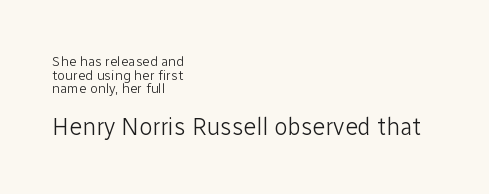
The image shows 24 px text type, upright; set left-aligned, tight line spacing (0.97x), normal letter spacing, not underlined; the second (bottom) block is 1.71x larger.
